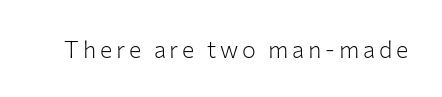
Q: Is the text bold? A: No.
Q: Is the text italic (slanted)? A: No, it is upright.
Q: Is the text underlined? A: No.
